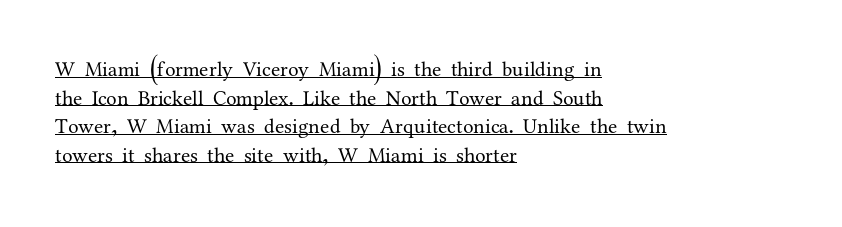
Every word sits above its own underline. A light-to-regular cut is what we see here. Words appear dense and cohesive because spacing is normal. This is the regular roman posture of the typeface.
